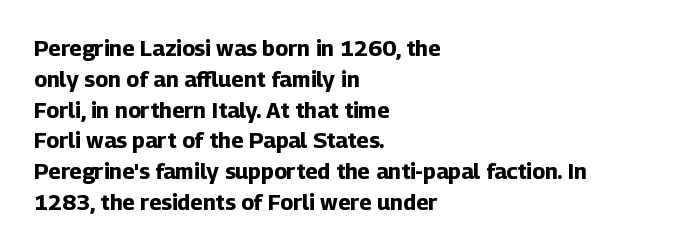
{"italic": "no", "bold": "yes", "underline": "no", "align": "left", "line_spacing": "normal", "line_spacing_ratio": 1.4, "letter_spacing": "normal", "letter_spacing_em": 0.0, "glyph_px": 22}
